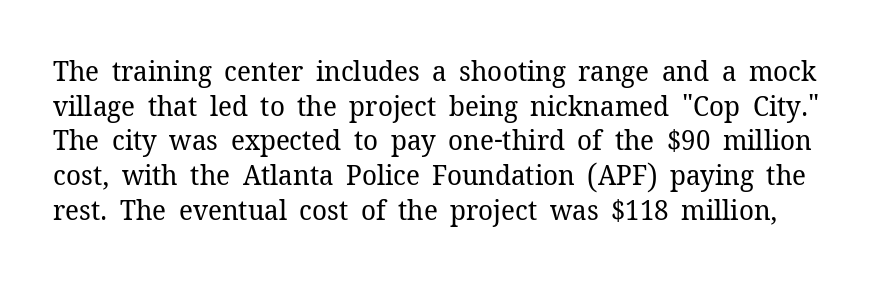
{"serif": "yes", "italic": "no", "bold": "no", "weight": "regular", "width": "normal", "stroke_contrast": "low", "x_height": "medium", "monospaced": "no", "underline": "no", "line_spacing_ratio": 1.24, "letter_spacing": "normal", "letter_spacing_em": 0.0, "glyph_px": 28}
